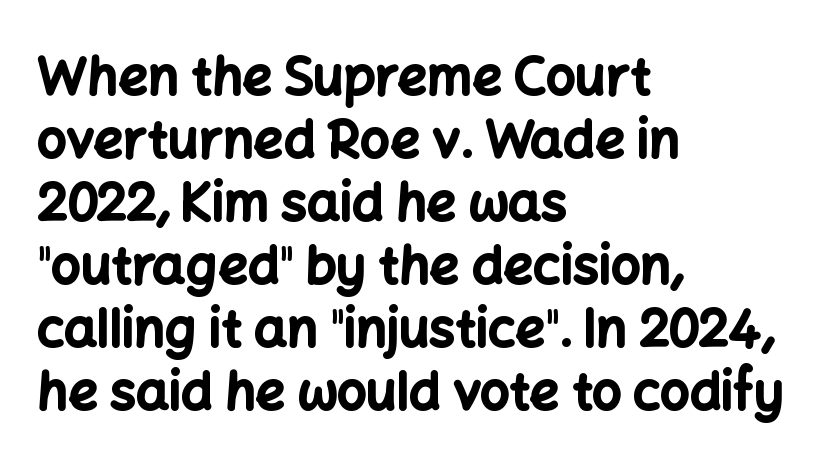
{"serif": "no", "italic": "no", "bold": "yes", "weight": "bold", "width": "normal", "stroke_contrast": "low", "x_height": "medium", "monospaced": "no", "underline": "no", "align": "left", "line_spacing_ratio": 1.21, "letter_spacing": "normal", "letter_spacing_em": 0.0, "glyph_px": 52}
